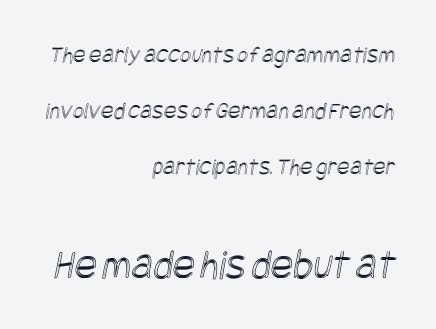
The image shows 42 px condensed type; set right-aligned, loose line spacing (2.33x), normal letter spacing, not underlined; the second (bottom) block is 1.75x larger; a large x-height.
